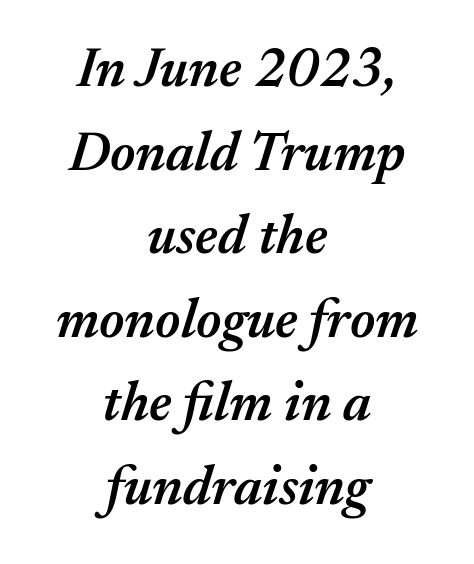
Check under the words: just untouched page. What's the leading like? Ordinary, nothing unusual. Looks like regular typesetting: each glyph gets only the width it needs. This sample uses plain, unmodified letter spacing. Horizontally, the lines are justified to the midpoint only. These lines were composed using italics.
